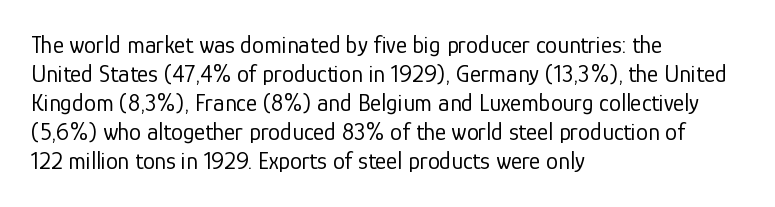
The strokes carry an ordinary text weight at most. Default kerning and tracking; the words read as compact shapes. The gap between lines stays unmarked. Does the lettering tilt? It doesn't — this is upright.
